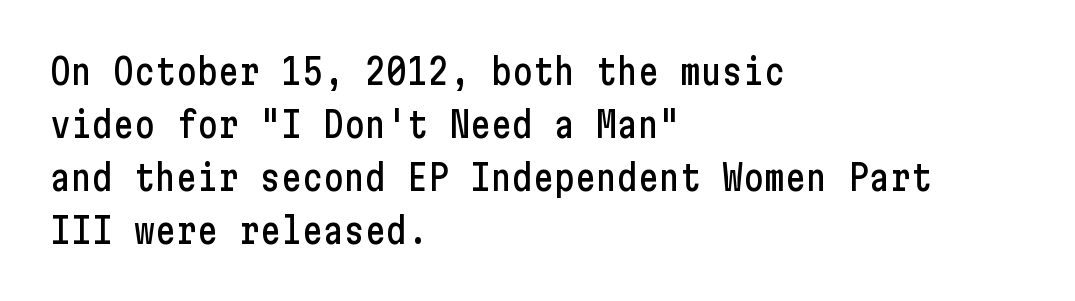
Q: Is the text italic (slanted)? A: No, it is upright.
Q: Is the typeface a serif or a sans-serif typeface? A: Sans-serif.
Q: Is the text underlined? A: No.
Q: How is the paragraph aligned? A: Left-aligned.
Q: Is the spacing between letters normal or unusually wide? A: Normal.
Q: Is the spacing between lines tight, normal or loose? A: Normal.
Q: Width (condensed, normal, or wide)? A: Condensed.
Q: Stroke contrast? A: Low.
Q: x-height? A: Medium.
